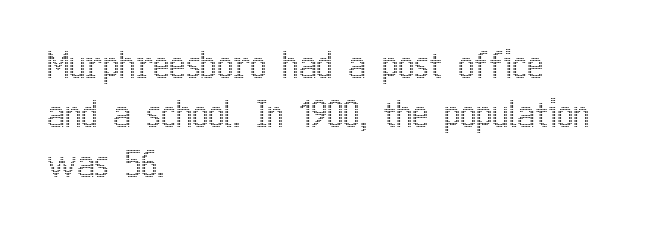
Nothing unusual about the tracking: characters are spaced as the font intends. This sample has the flowing, uneven cadence of proportional lettering. It's the straight-up-and-down kind of type. Interline gaps are of average width in this sample. Each line starts at the same left margin while the right side varies. The words here are not underlined.
